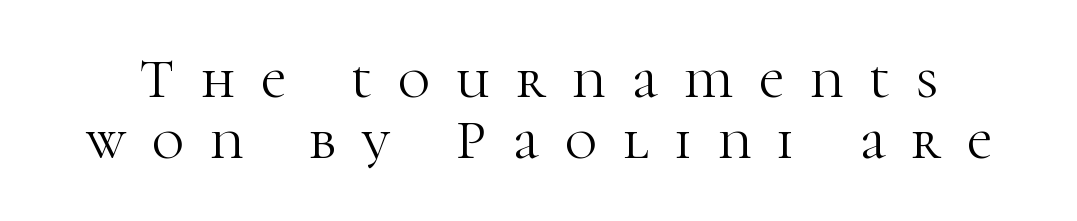
{"serif": "yes", "italic": "no", "bold": "no", "weight": "light", "width": "normal", "stroke_contrast": "high", "x_height": "medium", "monospaced": "no", "underline": "no", "line_spacing": "tight", "line_spacing_ratio": 1.11, "letter_spacing": "wide", "letter_spacing_em": 0.48, "glyph_px": 55}
